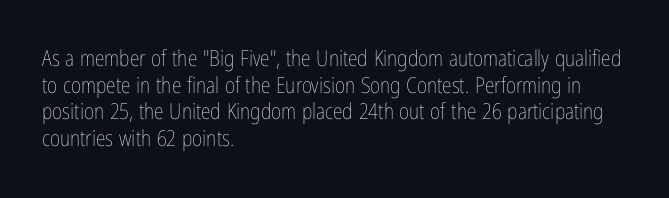
{"italic": "no", "bold": "no", "underline": "no", "align": "left", "line_spacing_ratio": 1.21, "letter_spacing": "normal", "letter_spacing_em": 0.0, "glyph_px": 22}
